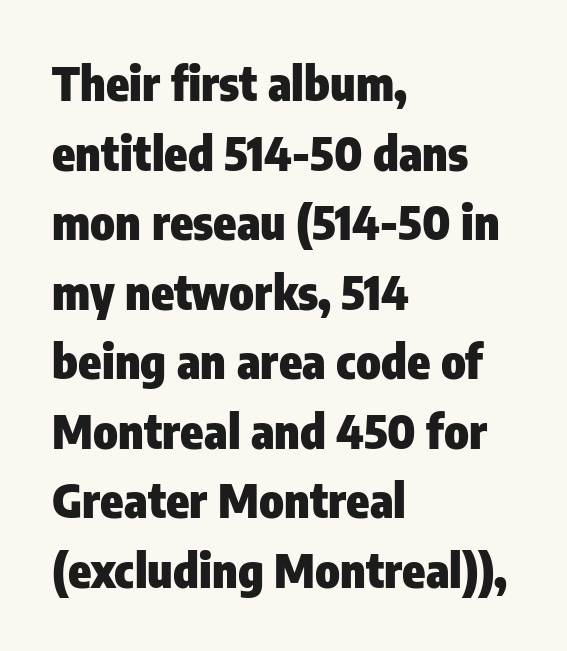
Q: Is the text bold? A: Yes.
Q: Is the text italic (slanted)? A: No, it is upright.
Q: Is the typeface a serif or a sans-serif typeface? A: Sans-serif.
Q: Is the text underlined? A: No.
Q: How is the paragraph aligned? A: Left-aligned.
Q: Is the spacing between letters normal or unusually wide? A: Normal.
Q: Is the spacing between lines tight, normal or loose? A: Normal.
Q: Width (condensed, normal, or wide)? A: Condensed.
Q: Stroke contrast? A: Low.
Q: x-height? A: Medium.
Q: Monospaced? A: No.
